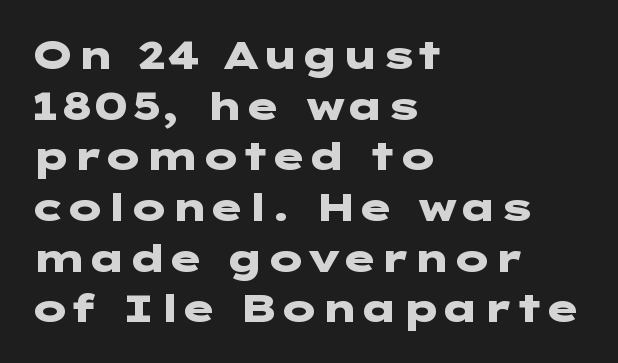
A typesetter would label this face a sans. Heavy, bold letterforms. Honestly, there is no underline to notice here at all. Does extra space separate the letters? No, they use regular spacing. The paragraph has a hard left edge and a soft right edge. Rows of type keep a routine distance in the vertical direction.
